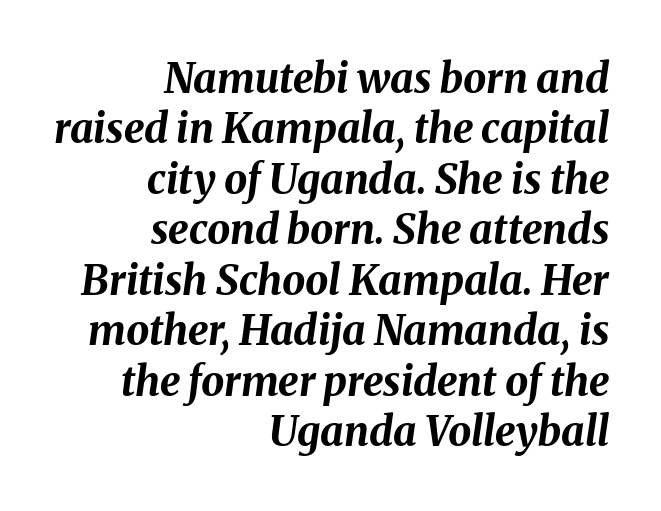
Q: Is the text bold? A: Yes.
Q: Is the text italic (slanted)? A: Yes, it leans right by about 8 degrees.
Q: Is the text underlined? A: No.
Q: How is the paragraph aligned? A: Right-aligned.
Q: Is the spacing between letters normal or unusually wide? A: Normal.
Q: Width (condensed, normal, or wide)? A: Normal.
Q: Stroke contrast? A: Medium.
Q: x-height? A: Medium.
Q: Monospaced? A: No.
